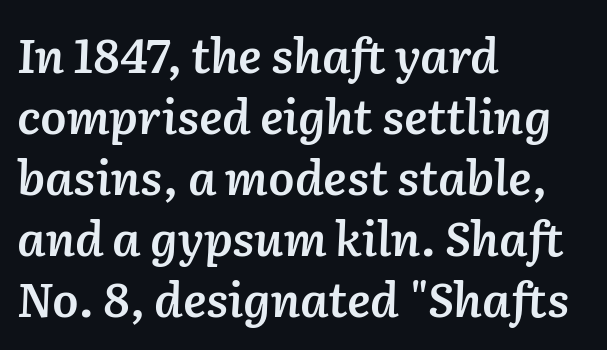
The image shows 47 px semibold type, italic (leaning right); set left-aligned, normal line spacing (1.3x), normal letter spacing, not underlined; low stroke contrast and a medium x-height.
